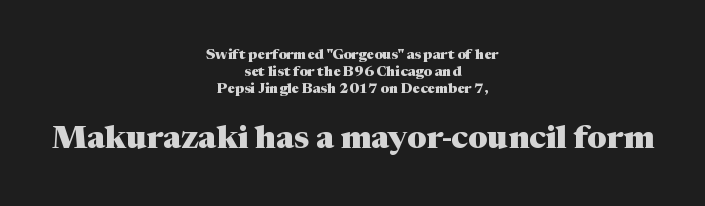
{"serif": "yes", "italic": "no", "bold": "yes", "weight": "heavy", "width": "normal", "stroke_contrast": "medium", "x_height": "medium", "monospaced": "no", "underline": "no", "align": "center", "line_spacing_ratio": 1.21, "letter_spacing": "normal", "letter_spacing_em": 0.0, "larger_block": "second", "size_ratio": 2.29, "glyph_px": 32}
